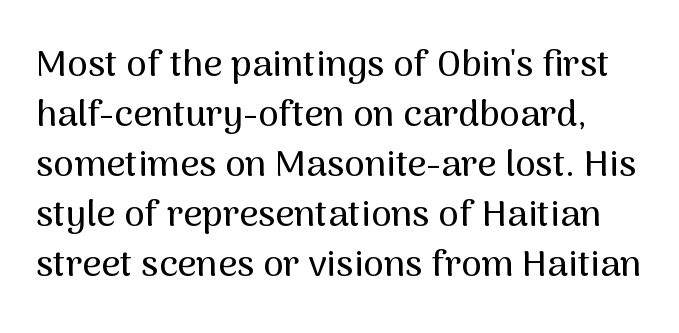
Check where the strokes stop: nothing finishes them off — pure sans. The strip under each line holds only bare page. The passage shown stacks its lines at a standard gap. No italicization has been applied; the sample stays upright.
